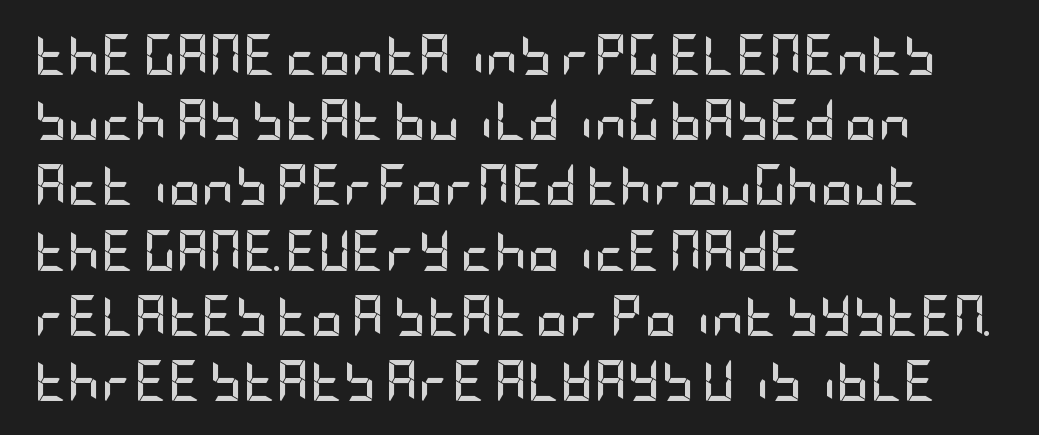
The face used here is a sans, in the tradition of grotesques and geometrics. Italic: no, the glyphs are upright roman. The letters sit at their default tracking, neither squeezed nor spread. The designer left line spacing at the default. The rendering uses a bold face; every stroke is thick and dark. The passage is arranged the way most books set body copy — flush left.
